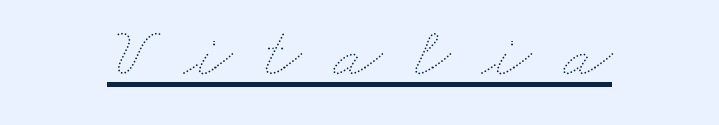
The image shows 72 px thin, wide type; set unusually wide letter spacing (+0.44 em), underlined; medium stroke contrast and a small x-height.
